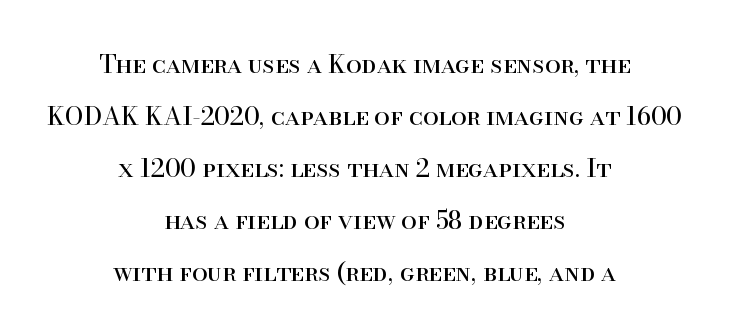
The image shows 25 px text type, upright; set centered, loose line spacing (2.08x), normal letter spacing, not underlined.
